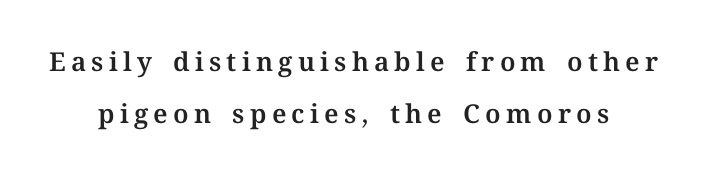
Q: Is the text italic (slanted)? A: No, it is upright.
Q: Is the text underlined? A: No.
Q: How is the paragraph aligned? A: Centered.
Q: Is the spacing between letters normal or unusually wide? A: Unusually wide.
Q: Is the spacing between lines tight, normal or loose? A: Loose.
